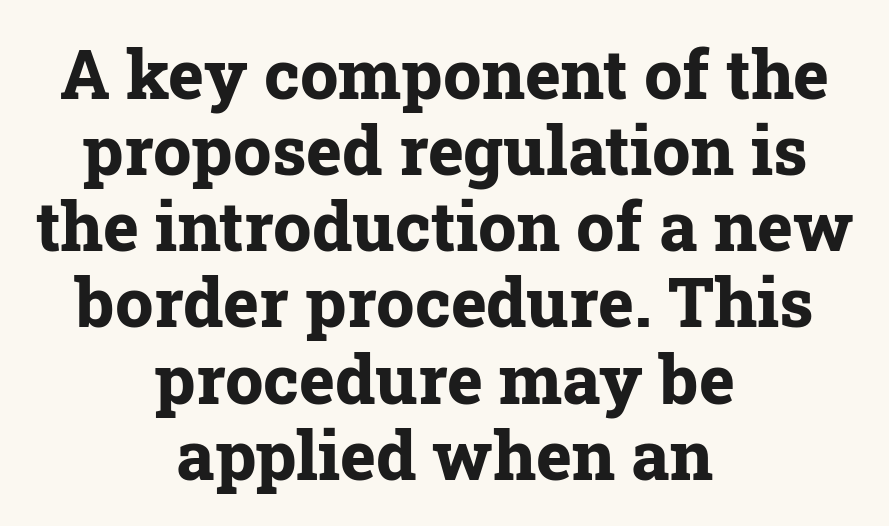
Q: Is the text bold? A: Yes.
Q: Is the text italic (slanted)? A: No, it is upright.
Q: Is the typeface a serif or a sans-serif typeface? A: Serif.
Q: Is the text underlined? A: No.
Q: How is the paragraph aligned? A: Centered.
Q: Is the spacing between letters normal or unusually wide? A: Normal.
Q: Is the spacing between lines tight, normal or loose? A: Tight.
Q: Width (condensed, normal, or wide)? A: Normal.
Q: Stroke contrast? A: Low.
Q: x-height? A: Medium.
Q: Monospaced? A: No.
